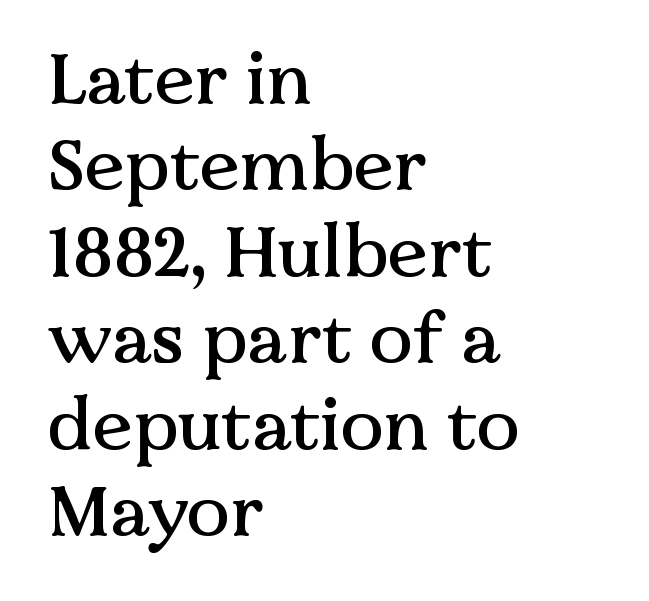
{"serif": "yes", "italic": "no", "width": "normal", "stroke_contrast": "medium", "x_height": "medium", "monospaced": "no", "underline": "no", "align": "left", "line_spacing_ratio": 1.2, "letter_spacing": "normal", "letter_spacing_em": 0.0, "glyph_px": 72}
